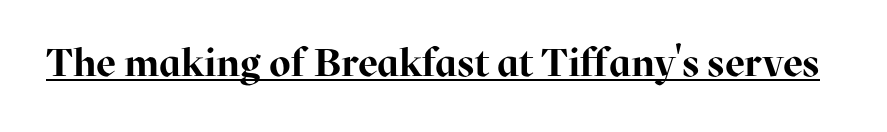
The letters stand straight up with perfectly vertical stems. The letters sit at their default tracking, neither squeezed nor spread. Character widths vary here, with narrow letters taking less room than wide ones. Type style note: has serifs.
